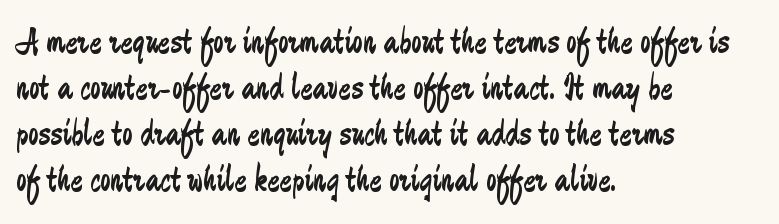
Check where the strokes stop: nothing finishes them off — pure sans. Varying glyph widths throughout — classic text-font behaviour. The baseline area is clear. The face used here is rendered with its standard letterfit.
